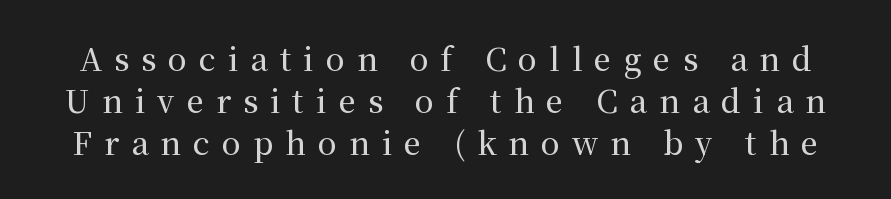
Spacing between characters has been opened up far beyond the box default. You could not count columns in this text — the font is proportionally spaced. A normal amount of white space separates one row of letters from the next. In terms of letterform style, serifs are clearly present.
